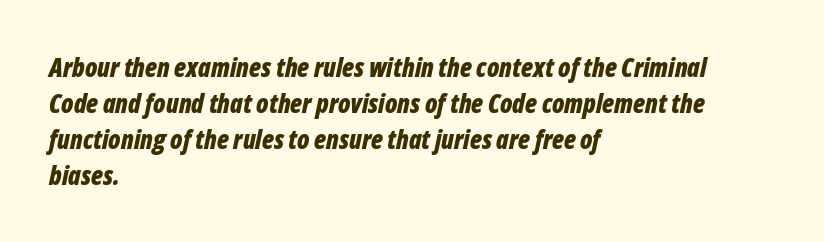
Q: Is the text bold? A: Yes.
Q: Is the text italic (slanted)? A: Yes, it leans right by about 12 degrees.
Q: Is the text underlined? A: No.
Q: How is the paragraph aligned? A: Left-aligned.
Q: Is the spacing between letters normal or unusually wide? A: Normal.
Q: Is the spacing between lines tight, normal or loose? A: Normal.
